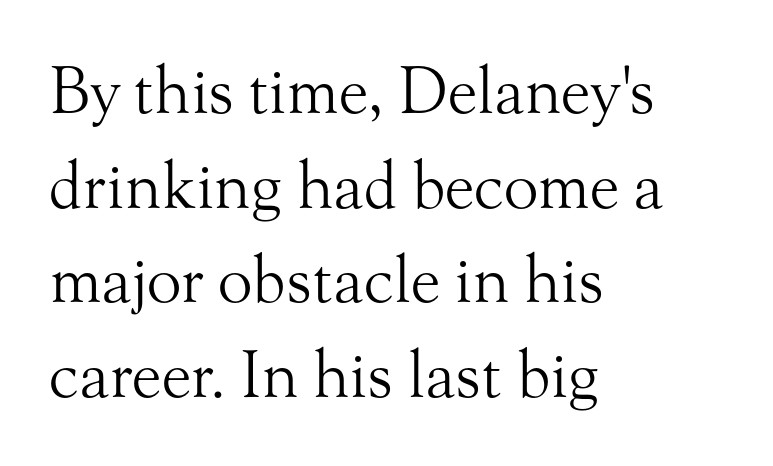
The image shows 64 px light serif type, upright; set left-aligned, normal line spacing (1.48x), normal letter spacing, not underlined; medium stroke contrast and a small x-height.
